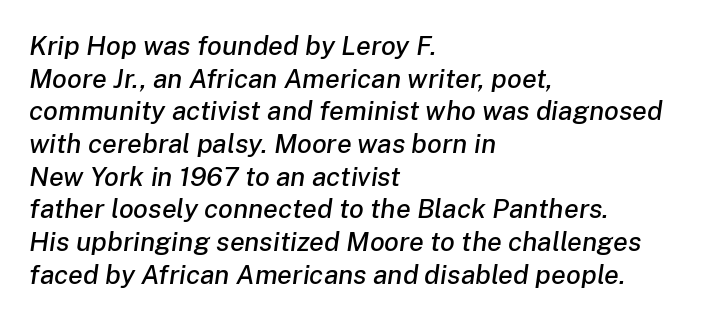
The image shows 27 px text type, italic (leaning right); set left-aligned, line spacing 1.21x, normal letter spacing, not underlined.
